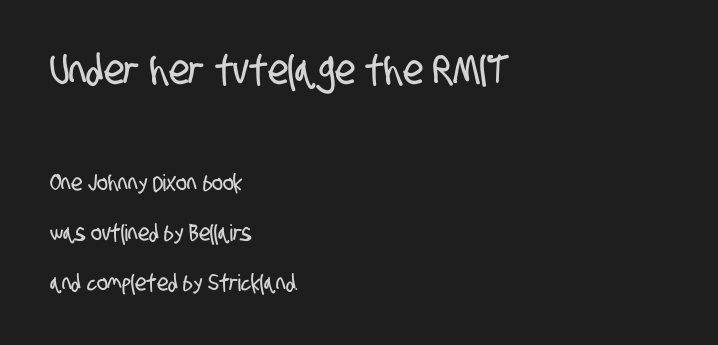
The image shows 41 px condensed sans-serif type; set left-aligned, loose line spacing (2.16x), normal letter spacing, not underlined; the first (top) block is 1.78x larger; low stroke contrast and a large x-height.
